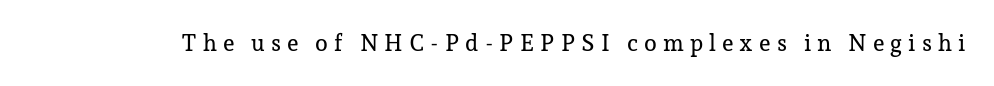
Q: Is the text italic (slanted)? A: No, it is upright.
Q: Is the text underlined? A: No.
Q: Is the spacing between letters normal or unusually wide? A: Unusually wide.
